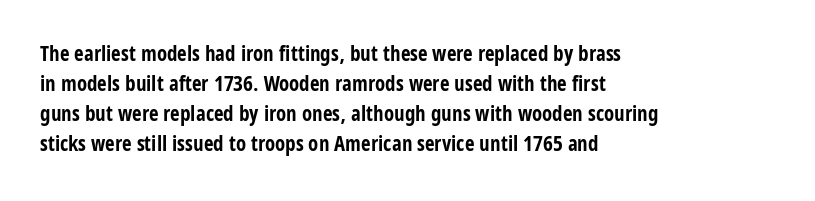
The image shows 21 px bold type, upright; set left-aligned, normal line spacing (1.43x), normal letter spacing, not underlined.
